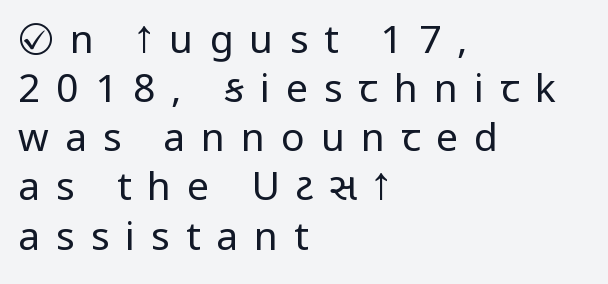
{"serif": "no", "italic": "no", "bold": "no", "weight": "regular", "width": "condensed", "stroke_contrast": "low", "underline": "no", "align": "left", "line_spacing": "normal", "line_spacing_ratio": 1.26, "letter_spacing": "wide", "letter_spacing_em": 0.41, "glyph_px": 39}
